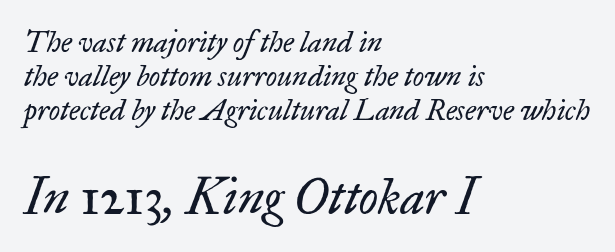
A typesetter would label this face a serif. Spacing verdict: proportional, widths tailored to each character. Characters follow at the spacing the type designer built in. The rendering applies a slant to the glyphs. Horizontally, the lines are justified to the leading edge only. Quick note: underline off.
